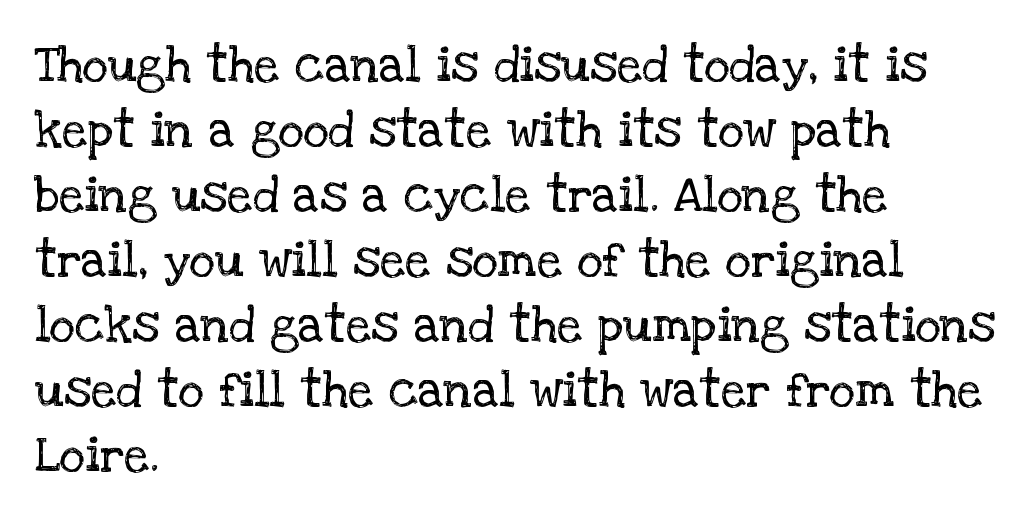
The image shows 50 px regular-weight serif type, upright; set left-aligned, normal line spacing (1.3x), normal letter spacing, not underlined; low stroke contrast and a large x-height.
